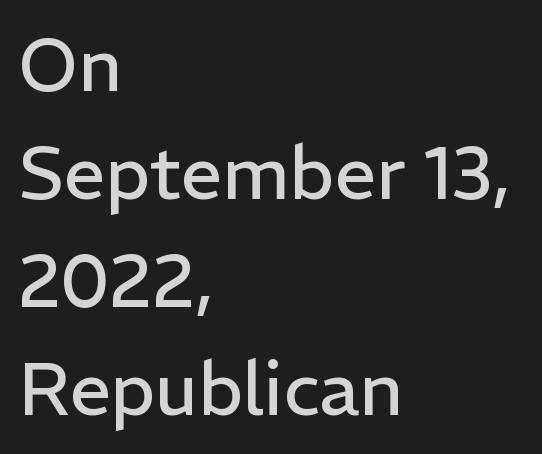
{"serif": "no", "italic": "no", "bold": "no", "weight": "regular", "width": "normal", "stroke_contrast": "low", "x_height": "medium", "monospaced": "no", "underline": "no", "align": "left", "line_spacing": "normal", "line_spacing_ratio": 1.46, "letter_spacing": "normal", "letter_spacing_em": 0.0, "glyph_px": 74}
